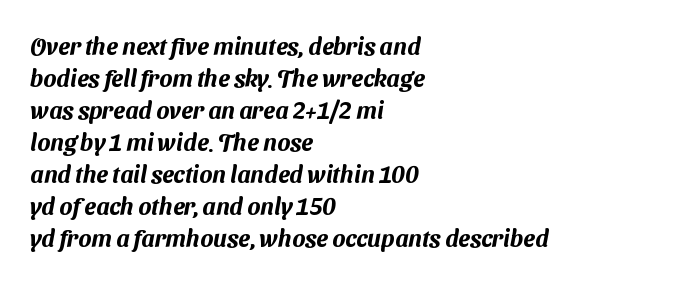
{"underline": "no", "align": "left", "line_spacing": "normal", "line_spacing_ratio": 1.33, "letter_spacing": "normal", "letter_spacing_em": 0.0, "glyph_px": 24}
